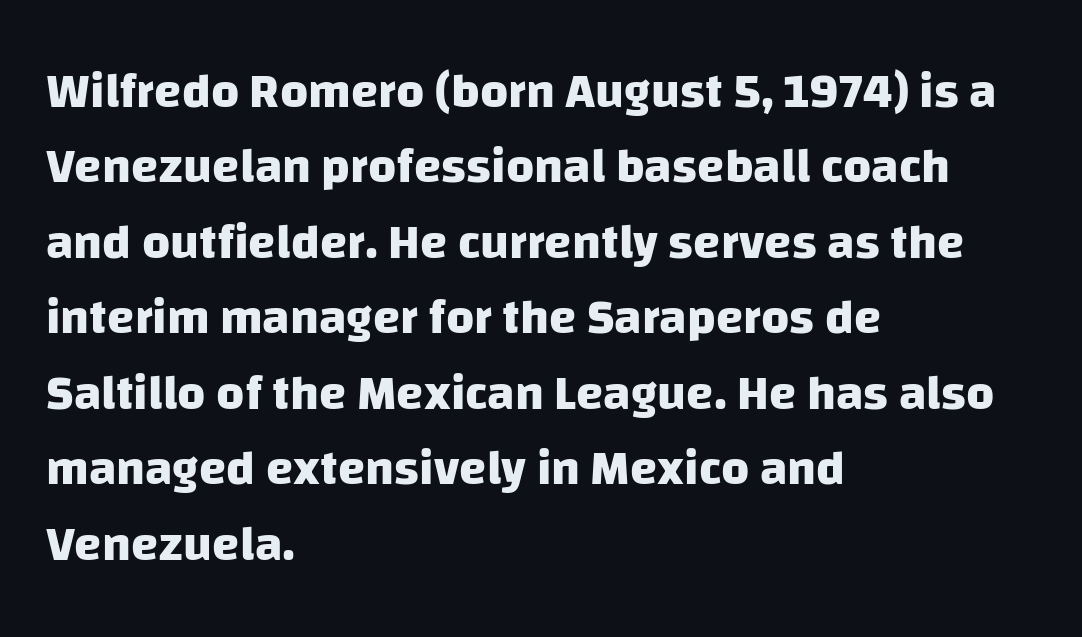
The image shows 49 px heavy sans-serif type; set left-aligned, normal line spacing (1.54x), normal letter spacing, not underlined; low stroke contrast and a large x-height.
